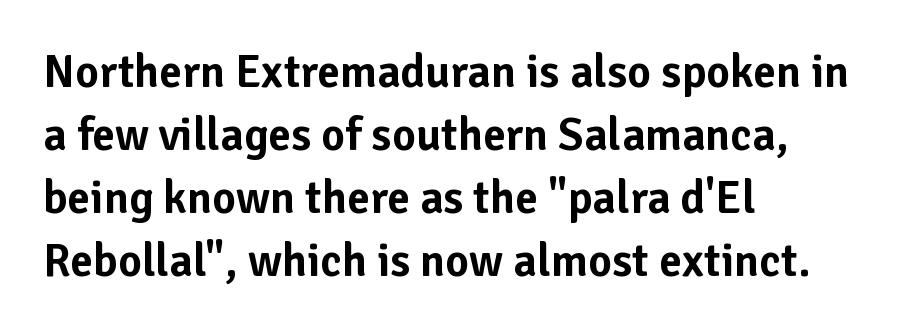
Quick note: underline off. The compositor pushed each line to the left boundary. Vertical strokes here are truly vertical. The face used here is proportionally spaced, like ordinary book or web type. A typesetter would call this leading conventional body-copy spacing.
